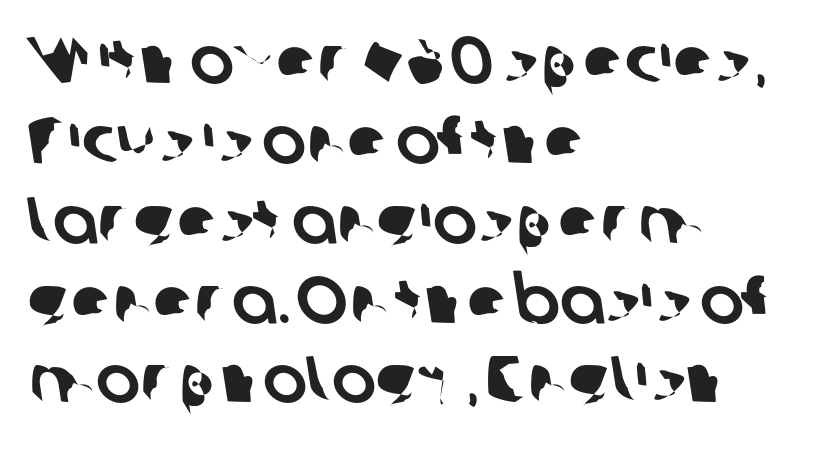
The letters sit at their default tracking, neither squeezed nor spread. Only glyphs here, with clear space below each row. The face used here is proportionally spaced, like ordinary book or web type. Caption: multi-line text, flush left, ragged right. This rendering employs a face without finishing strokes, i.e., a sans-serif.
